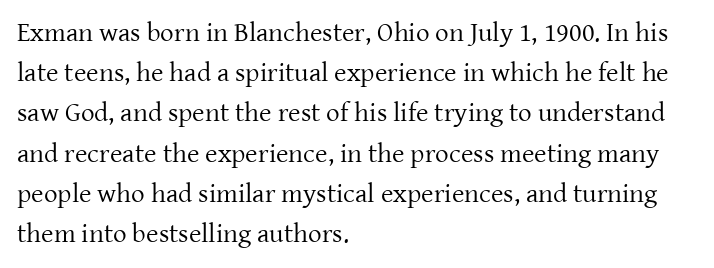
Q: Is the text bold? A: No.
Q: Is the text italic (slanted)? A: No, it is upright.
Q: Is the text underlined? A: No.
Q: How is the paragraph aligned? A: Left-aligned.
Q: Is the spacing between letters normal or unusually wide? A: Normal.
Q: Is the spacing between lines tight, normal or loose? A: Normal.
